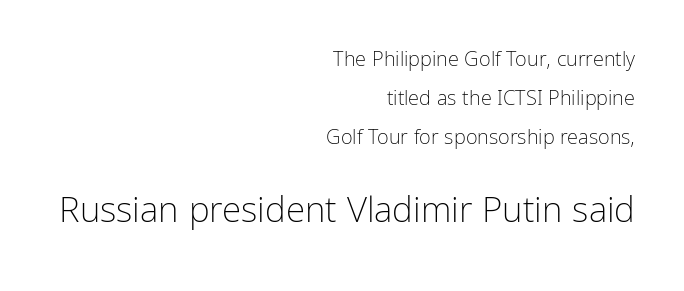
{"serif": "no", "italic": "no", "bold": "no", "weight": "light", "width": "normal", "stroke_contrast": "low", "x_height": "medium", "monospaced": "no", "underline": "no", "align": "right", "line_spacing": "loose", "line_spacing_ratio": 1.94, "letter_spacing": "normal", "letter_spacing_em": 0.0, "larger_block": "second", "size_ratio": 1.75, "glyph_px": 35}
